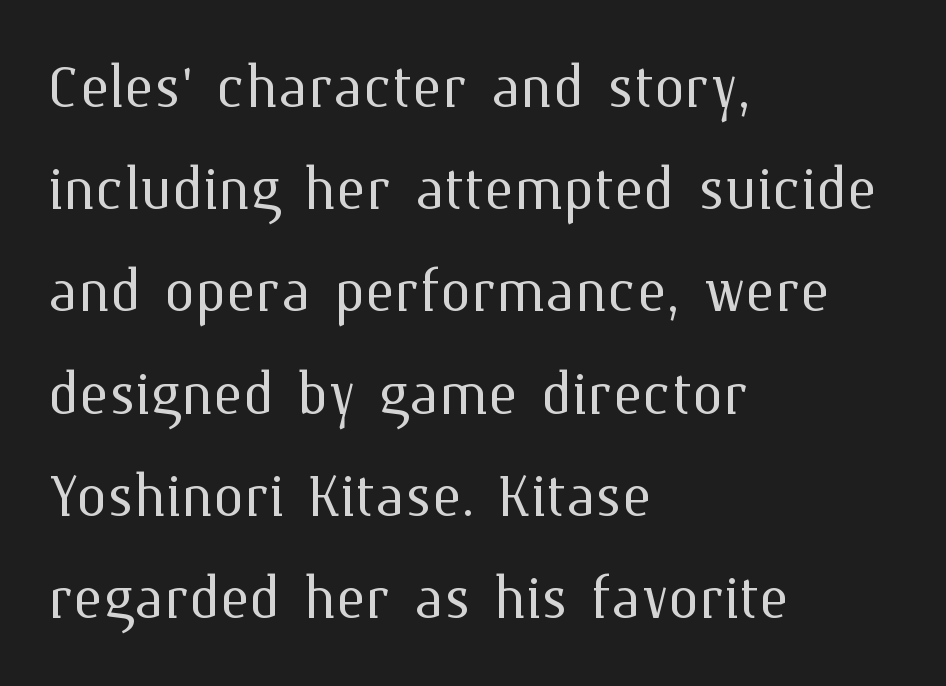
The image shows 78 px light type, upright; set left-aligned, normal line spacing (1.31x), normal letter spacing, not underlined; medium stroke contrast and a medium x-height.
